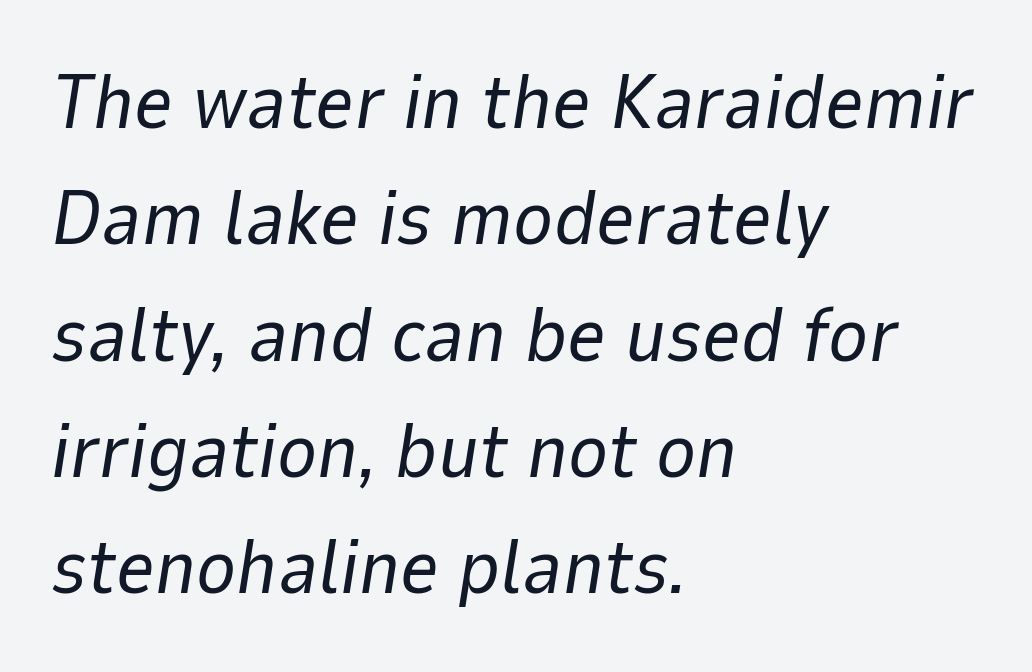
The letters advance in unequal steps, a hallmark of proportional type. Counters stay open thanks to moderate or lighter strokes. This block has exactly the height ordinary leading produces. Short note: letters normally spaced. If you drew a line through each stem, it would be angled. Plain, unruled lines of type.
